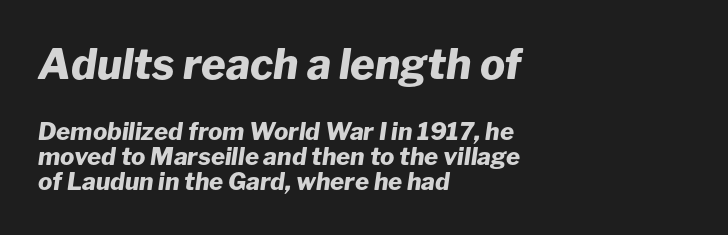
{"italic": "yes", "lean": "right", "slant_degrees": 8, "bold": "yes", "weight": "heavy", "width": "normal", "stroke_contrast": "low", "x_height": "medium", "monospaced": "no", "underline": "no", "align": "left", "line_spacing": "tight", "line_spacing_ratio": 1.05, "letter_spacing": "normal", "letter_spacing_em": 0.0, "larger_block": "first", "size_ratio": 1.75, "glyph_px": 42}
